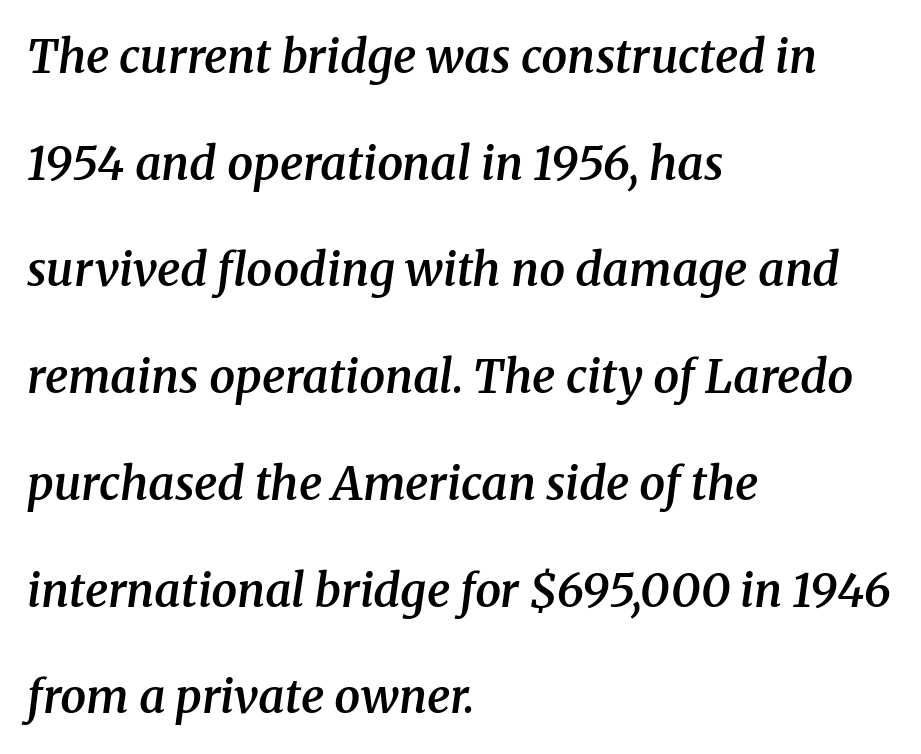
The image shows 46 px semibold serif type, italic (leaning right); set left-aligned, loose line spacing (2.32x), normal letter spacing, not underlined; medium stroke contrast and a medium x-height.
